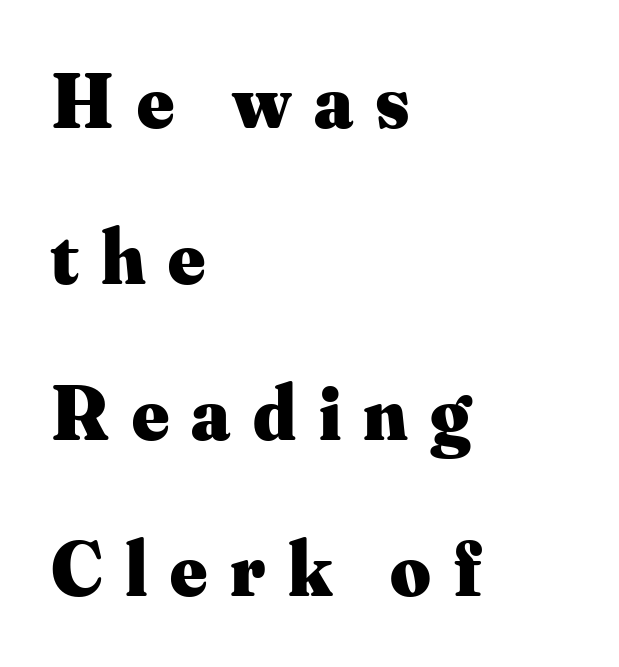
{"serif": "yes", "italic": "no", "bold": "yes", "weight": "heavy", "width": "normal", "stroke_contrast": "medium", "x_height": "small", "monospaced": "no", "underline": "no", "align": "left", "line_spacing": "loose", "line_spacing_ratio": 2.0, "letter_spacing": "wide", "letter_spacing_em": 0.29, "glyph_px": 78}
